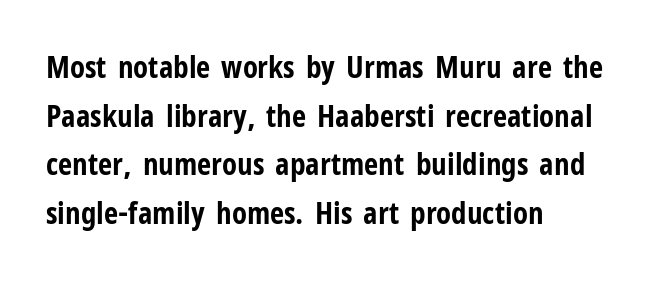
Q: Is the text bold? A: Yes.
Q: Is the text italic (slanted)? A: No, it is upright.
Q: Is the typeface a serif or a sans-serif typeface? A: Sans-serif.
Q: Is the text underlined? A: No.
Q: How is the paragraph aligned? A: Left-aligned.
Q: Is the spacing between letters normal or unusually wide? A: Normal.
Q: Is the spacing between lines tight, normal or loose? A: Normal.
Q: Width (condensed, normal, or wide)? A: Condensed.
Q: Stroke contrast? A: Low.
Q: x-height? A: Medium.
Q: Monospaced? A: No.
